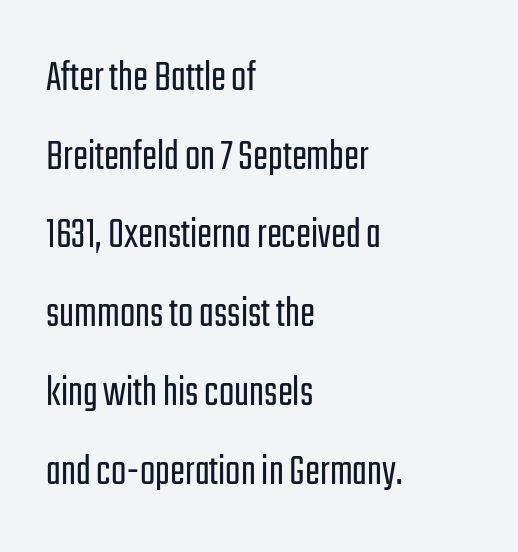
{"serif": "no", "italic": "no", "bold": "no", "weight": "light", "width": "condensed", "stroke_contrast": "low", "x_height": "medium", "monospaced": "no", "underline": "no", "align": "left", "line_spacing_ratio": 1.75, "letter_spacing": "normal", "letter_spacing_em": 0.0, "glyph_px": 45}
